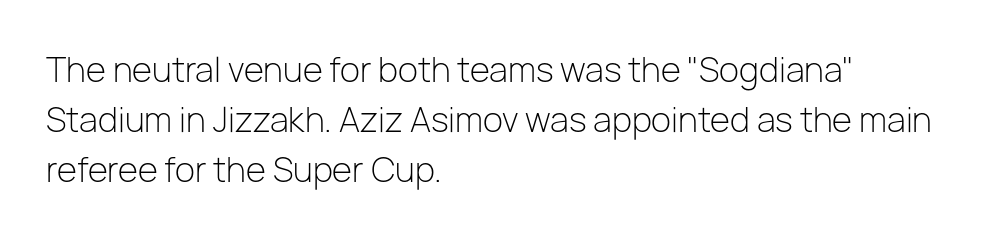
Q: Is the text bold? A: No.
Q: Is the text italic (slanted)? A: No, it is upright.
Q: Is the typeface a serif or a sans-serif typeface? A: Sans-serif.
Q: Is the text underlined? A: No.
Q: How is the paragraph aligned? A: Left-aligned.
Q: Is the spacing between letters normal or unusually wide? A: Normal.
Q: Is the spacing between lines tight, normal or loose? A: Normal.
Q: Width (condensed, normal, or wide)? A: Normal.
Q: Stroke contrast? A: Low.
Q: x-height? A: Medium.
Q: Monospaced? A: No.
